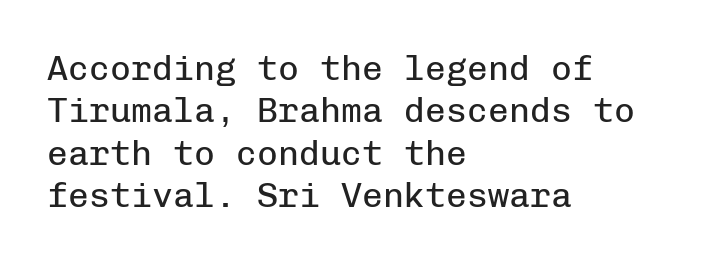
The image shows 35 px regular-weight sans-serif type, upright, monospaced; set left-aligned, line spacing 1.21x, normal letter spacing, not underlined; low stroke contrast and a medium x-height.
